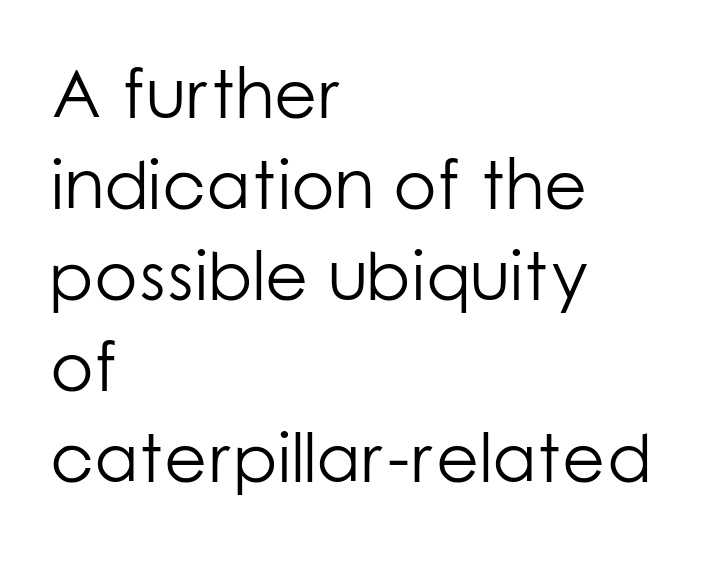
Note the varied advance widths — an 'i' is clearly narrower than an 'm'. Look at the bottom of the vertical strokes: they stop flat, with no serifs. Stems and bowls with no extra thickness — not bold. Normally led — the rows are evenly, conventionally spaced.
